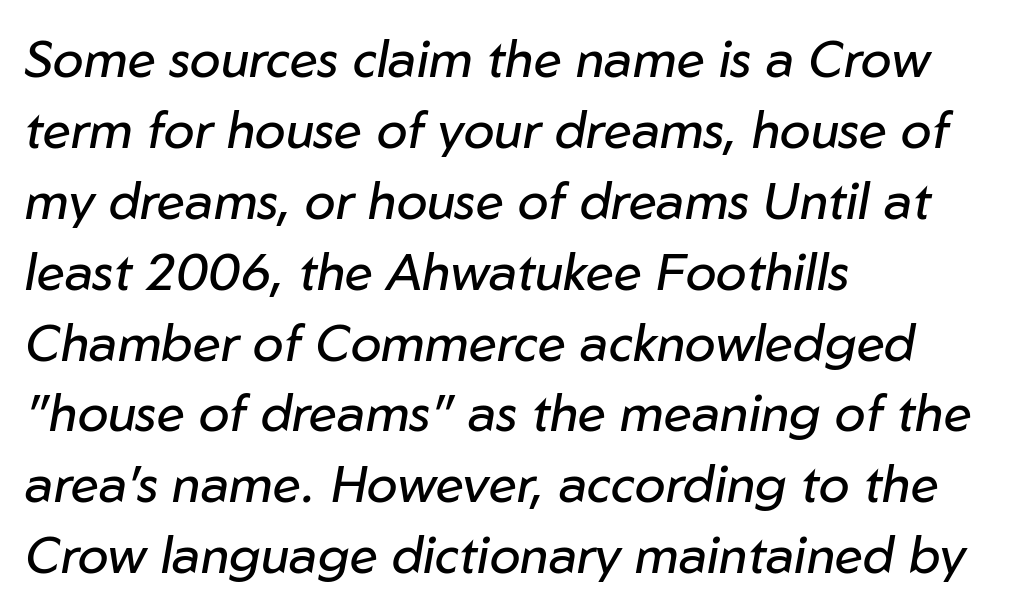
The image shows 51 px regular-weight type, italic (leaning right); set left-aligned, normal line spacing (1.39x), normal letter spacing, not underlined; low stroke contrast and a medium x-height.
